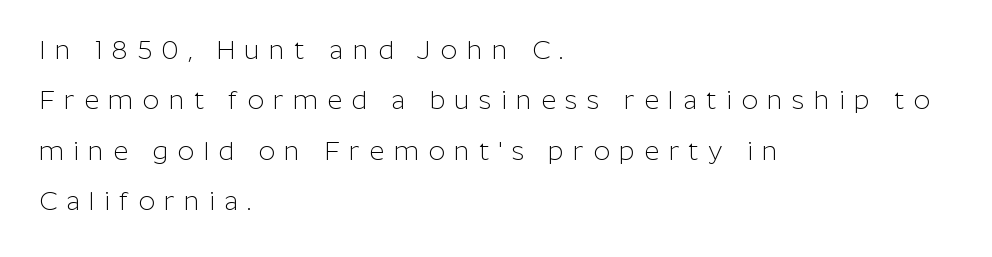
Q: Is the text bold? A: No.
Q: Is the text italic (slanted)? A: No, it is upright.
Q: Is the text underlined? A: No.
Q: How is the paragraph aligned? A: Left-aligned.
Q: Is the spacing between letters normal or unusually wide? A: Unusually wide.
Q: Is the spacing between lines tight, normal or loose? A: Loose.
